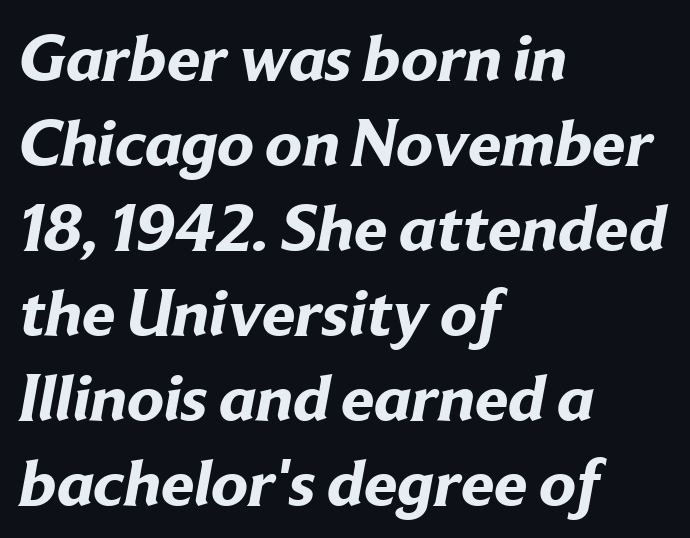
{"serif": "no", "bold": "yes", "weight": "bold", "width": "normal", "stroke_contrast": "low", "x_height": "medium", "monospaced": "no", "underline": "no", "align": "left", "line_spacing": "normal", "line_spacing_ratio": 1.27, "letter_spacing": "normal", "letter_spacing_em": 0.0, "glyph_px": 67}
